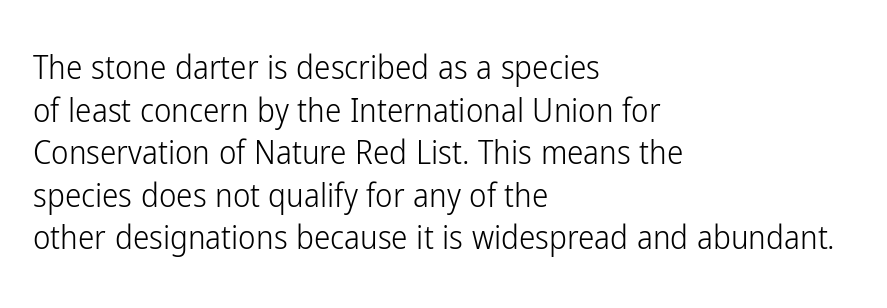
Spacing between characters is what you'd get straight out of the box. Serif or sans? Sans — the stroke terminals are bare. Is there any slant? The stems are plumb. Horizontally, the lines are justified to the leading edge only.
